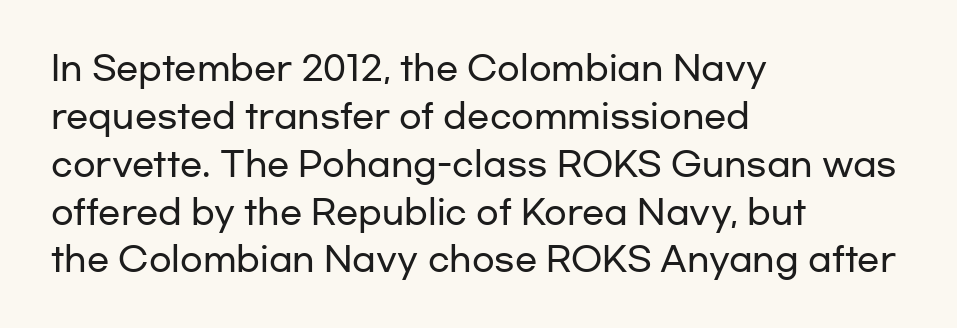
The face used here is rendered with its standard letterfit. Notice how descenders clear the ascenders below comfortably — that's standard leading. Do the characters align in a grid? No, the font is proportional. Underlining? Definitely not there. Every row of glyphs begins at an identical x-position on the left. The typeface chosen for these lines omits serifs.
